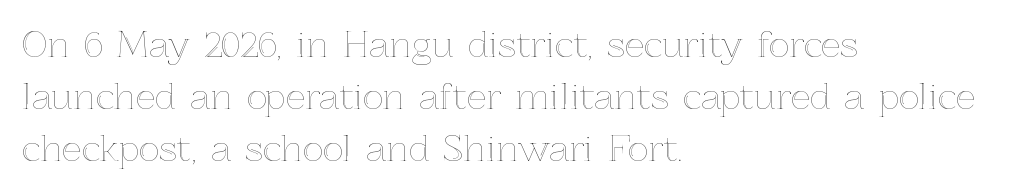
The image shows 35 px text type, upright; set left-aligned, normal line spacing (1.48x), normal letter spacing, not underlined; a medium x-height.
